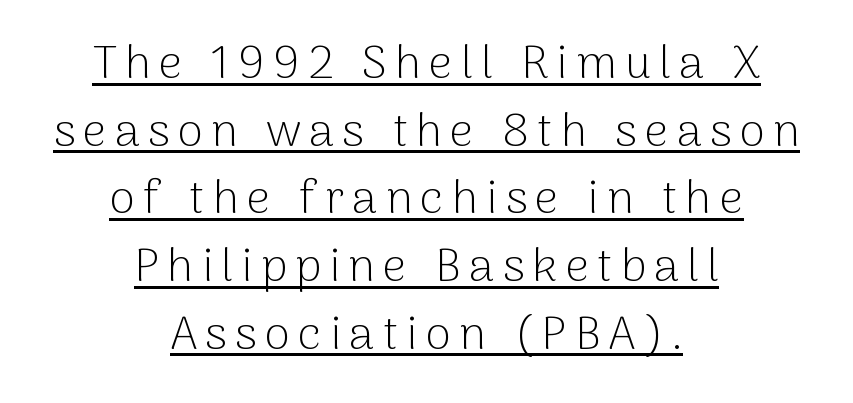
Is the stroke heavy? The answer is a plain regular-or-lighter. Typeset on center — no edge is straight. If you measured baseline to baseline, you'd find a middling distance. Caption: lettering with a line underneath. What kind of face is this? One without serifs — a sans. Character widths vary here, with narrow letters taking less room than wide ones.
